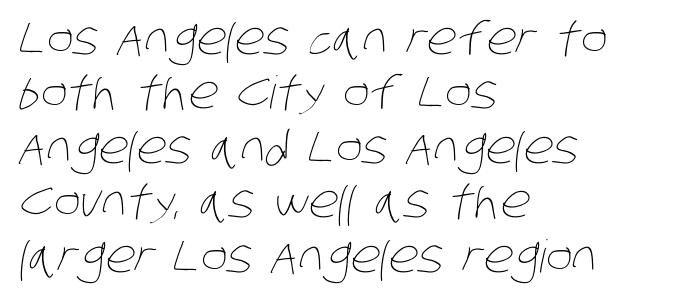
The image shows 45 px thin, condensed type; set left-aligned, line spacing 1.21x, normal letter spacing, not underlined; low stroke contrast and a large x-height.
